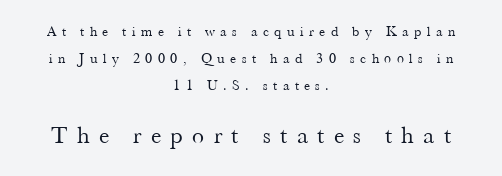
The image shows 24 px text type, upright; set centered, loose line spacing (1.93x), unusually wide letter spacing (+0.39 em), not underlined; the second (bottom) block is 1.71x larger.
